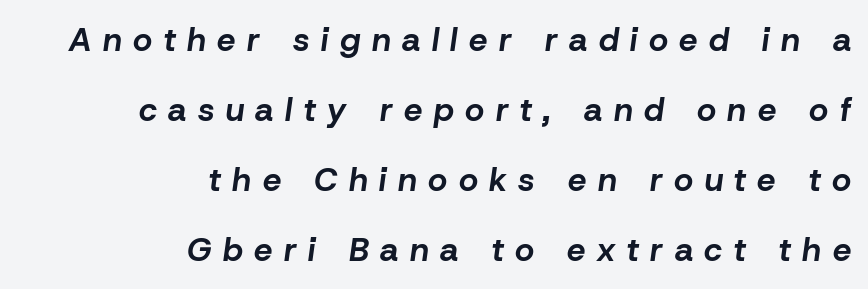
The image shows 33 px bold type, italic (leaning right); set right-aligned, loose line spacing (2.12x), unusually wide letter spacing (+0.35 em), not underlined; low stroke contrast and a medium x-height.
